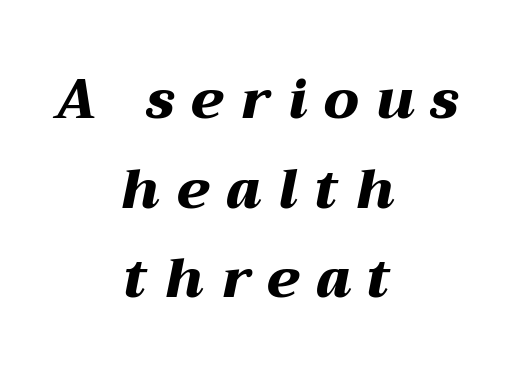
Every character sits at an angle, as italics do. A bare baseline throughout the passage. Every row of glyphs is offset so its center matches the block's center. Typographic density is high because the face is bold. The horizontal fit of the characters is loose and conspicuously gappy. Regarding leading, the lines here are spaced in the standard way.
